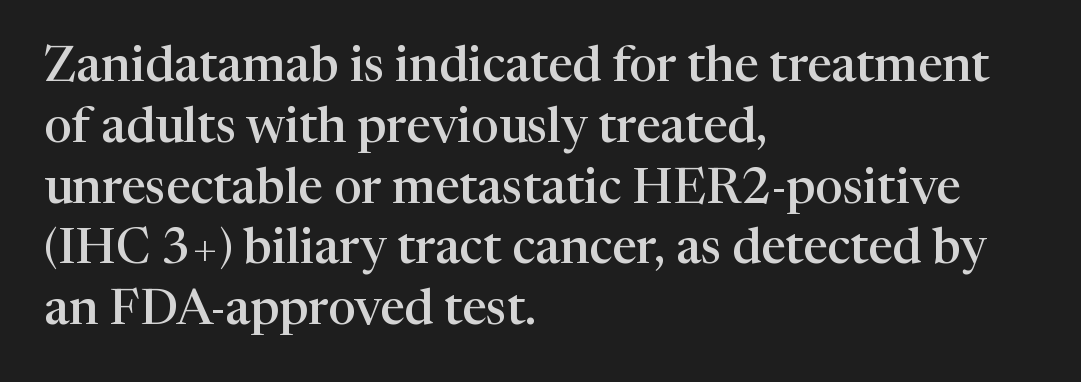
Leftover space on each line is placed entirely after the last word. Nobody touched the tracking dial on this one. Are there feet on the stems? There are — it's a serif. Each letter keeps its own natural width here, so spacing adapts to shape. Typesetter's note: demi weight, one step under bold. Underlining? Definitely not there.
